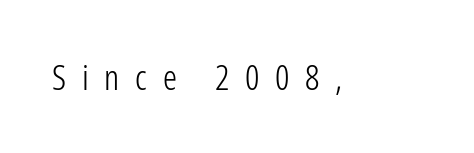
{"serif": "no", "italic": "no", "bold": "no", "weight": "light", "width": "condensed", "stroke_contrast": "low", "x_height": "medium", "monospaced": "no", "underline": "no", "letter_spacing": "wide", "letter_spacing_em": 0.45, "glyph_px": 35}
